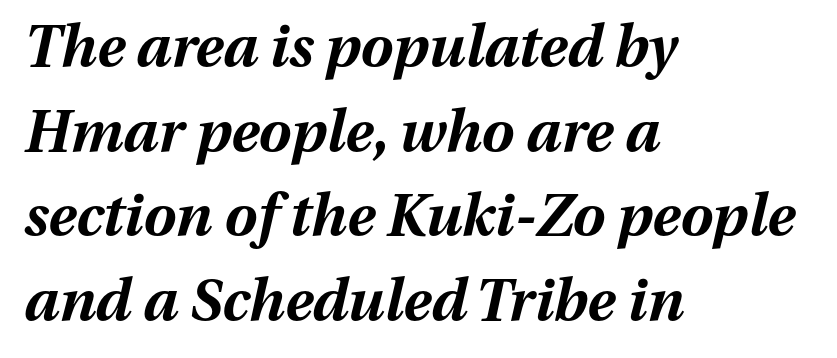
The face used here is proportionally spaced, like ordinary book or web type. Each row of text sits above clean, open space. Heavy-handed strokes throughout: this text is bold. The whole block is typeset with a tilt.
